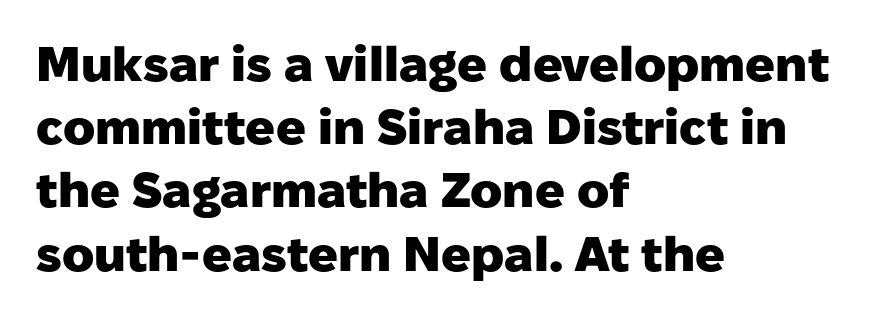
Does the lettering tilt? It doesn't — this is upright. A typesetter would label this face a sans. How heavy is the stroke? Heavy — this is a bold. The block of text has a typical density, with ordinary space between rows.
